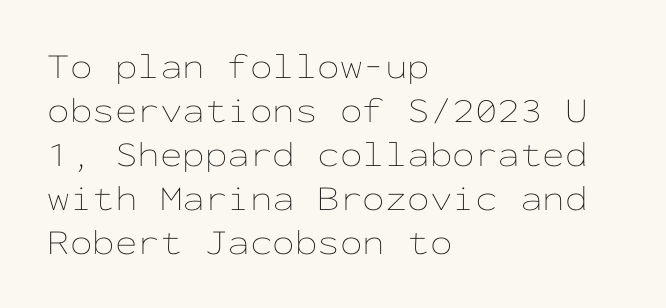
{"italic": "no", "bold": "no", "weight": "thin", "width": "wide", "stroke_contrast": "low", "x_height": "medium", "monospaced": "yes", "underline": "no", "align": "left", "line_spacing_ratio": 1.22, "letter_spacing": "normal", "letter_spacing_em": 0.0, "glyph_px": 36}
